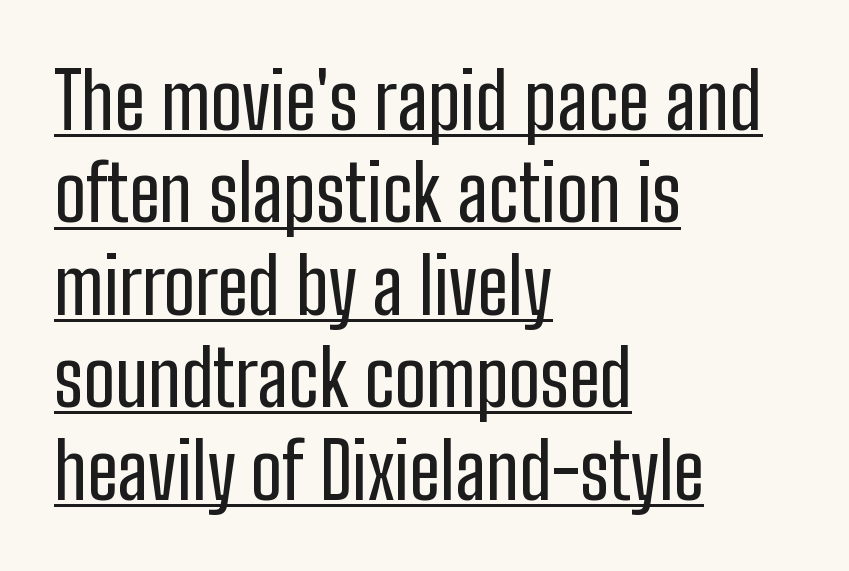
Q: Is the text italic (slanted)? A: No, it is upright.
Q: Is the typeface a serif or a sans-serif typeface? A: Sans-serif.
Q: Is the text underlined? A: Yes.
Q: How is the paragraph aligned? A: Left-aligned.
Q: Is the spacing between letters normal or unusually wide? A: Normal.
Q: Width (condensed, normal, or wide)? A: Condensed.
Q: Stroke contrast? A: Low.
Q: x-height? A: Medium.
Q: Monospaced? A: No.
